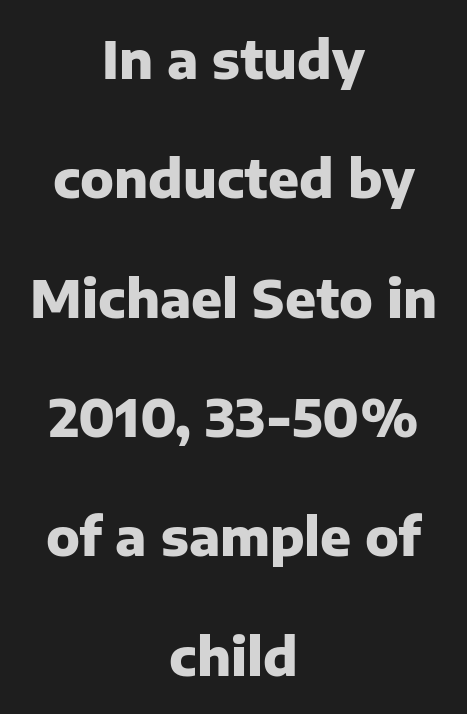
Baseline-to-baseline distance is far greater than the letter height. No feet cap the strokes, marking this as sans-serif type. Descenders hang freely into open space. Short note: letters normally spaced. Compared with a flush-left layout, this one balances lines on the center instead. Spacing verdict: proportional, widths tailored to each character.
